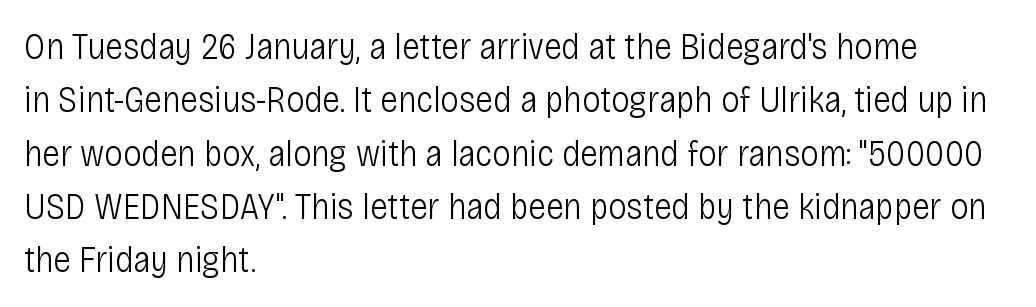
Q: Is the text bold? A: No.
Q: Is the text italic (slanted)? A: No, it is upright.
Q: Is the typeface a serif or a sans-serif typeface? A: Sans-serif.
Q: Is the text underlined? A: No.
Q: How is the paragraph aligned? A: Left-aligned.
Q: Is the spacing between letters normal or unusually wide? A: Normal.
Q: Is the spacing between lines tight, normal or loose? A: Normal.
Q: Width (condensed, normal, or wide)? A: Condensed.
Q: Stroke contrast? A: Low.
Q: x-height? A: Large.
Q: Monospaced? A: No.
